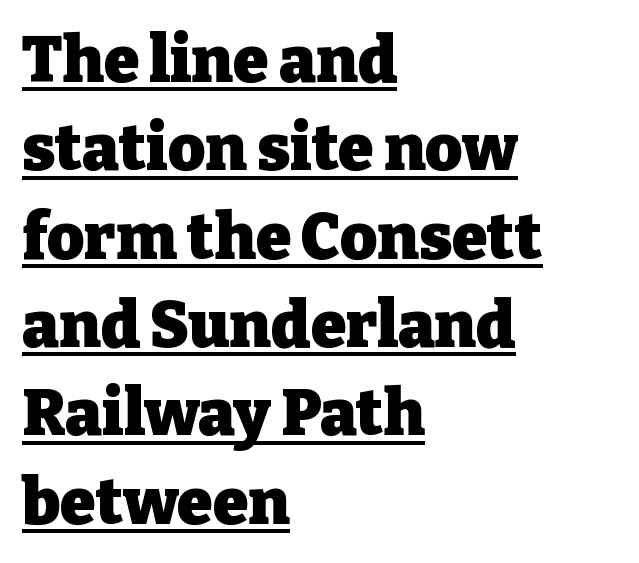
The image shows 64 px heavy serif type, upright; set left-aligned, normal line spacing (1.38x), normal letter spacing, underlined; low stroke contrast and a medium x-height.
